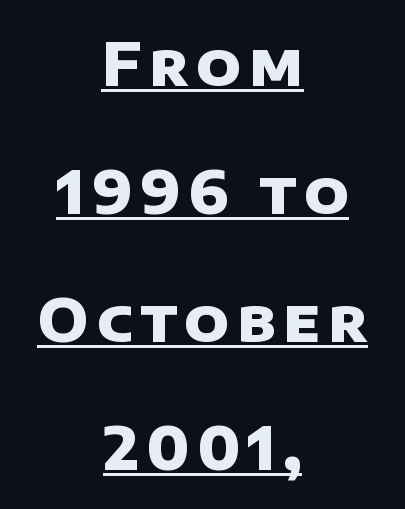
{"serif": "no", "bold": "yes", "weight": "heavy", "width": "normal", "stroke_contrast": "low", "x_height": "large", "monospaced": "no", "underline": "yes", "align": "center", "line_spacing": "loose", "line_spacing_ratio": 2.17, "glyph_px": 59}
